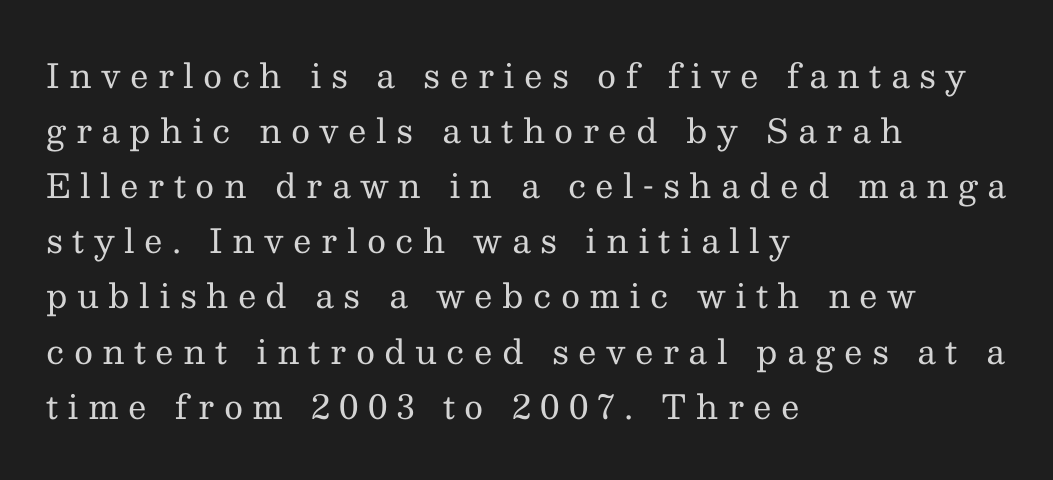
{"serif": "yes", "italic": "no", "bold": "no", "weight": "regular", "width": "normal", "stroke_contrast": "medium", "x_height": "medium", "monospaced": "no", "underline": "no", "align": "left", "line_spacing": "normal", "line_spacing_ratio": 1.67, "letter_spacing": "wide", "letter_spacing_em": 0.28, "glyph_px": 33}
